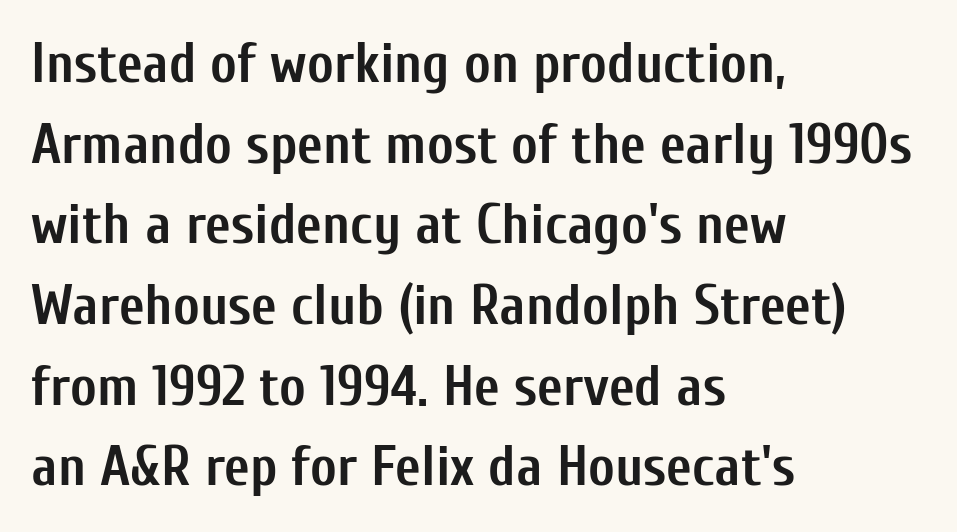
{"serif": "no", "italic": "no", "bold": "yes", "weight": "semibold", "width": "condensed", "stroke_contrast": "low", "x_height": "medium", "monospaced": "no", "underline": "no", "align": "left", "line_spacing": "normal", "line_spacing_ratio": 1.44, "letter_spacing": "normal", "letter_spacing_em": 0.0, "glyph_px": 56}
